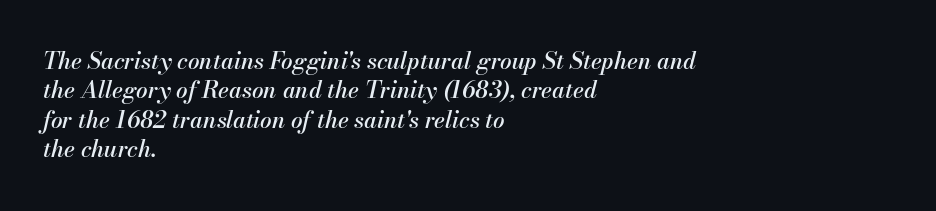
Q: Is the text italic (slanted)? A: Yes, it leans right by about 13 degrees.
Q: Is the text underlined? A: No.
Q: How is the paragraph aligned? A: Left-aligned.
Q: Is the spacing between letters normal or unusually wide? A: Normal.
Q: Is the spacing between lines tight, normal or loose? A: Normal.
